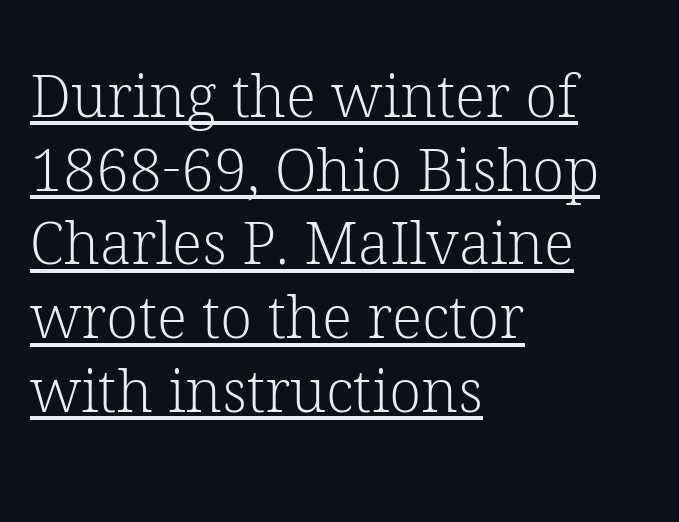
Q: Is the text bold? A: No.
Q: Is the text italic (slanted)? A: No, it is upright.
Q: Is the typeface a serif or a sans-serif typeface? A: Serif.
Q: Is the text underlined? A: Yes.
Q: How is the paragraph aligned? A: Left-aligned.
Q: Is the spacing between letters normal or unusually wide? A: Normal.
Q: Is the spacing between lines tight, normal or loose? A: Normal.
Q: Width (condensed, normal, or wide)? A: Normal.
Q: Stroke contrast? A: Low.
Q: x-height? A: Medium.
Q: Monospaced? A: No.
